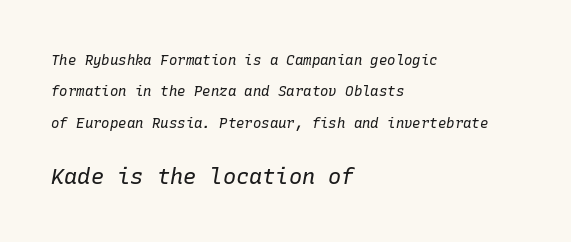
{"italic": "yes", "lean": "right", "slant_degrees": 10, "bold": "no", "underline": "no", "align": "left", "line_spacing": "loose", "line_spacing_ratio": 2.25, "letter_spacing": "normal", "letter_spacing_em": 0.0, "larger_block": "second", "size_ratio": 1.57, "glyph_px": 22}
